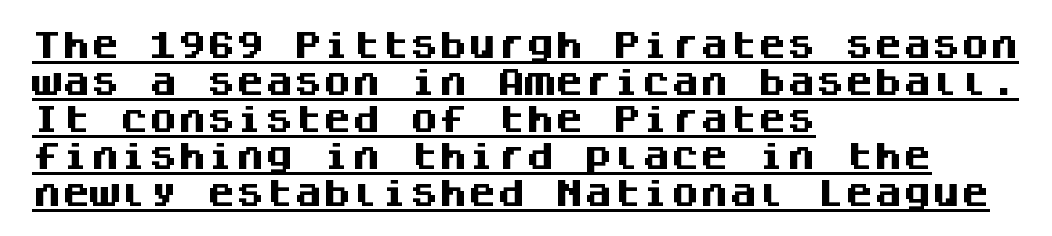
{"serif": "no", "italic": "no", "bold": "yes", "weight": "heavy", "width": "normal", "stroke_contrast": "medium", "x_height": "large", "monospaced": "yes", "underline": "yes", "align": "left", "line_spacing": "normal", "line_spacing_ratio": 1.28, "letter_spacing": "normal", "letter_spacing_em": 0.0, "glyph_px": 29}
